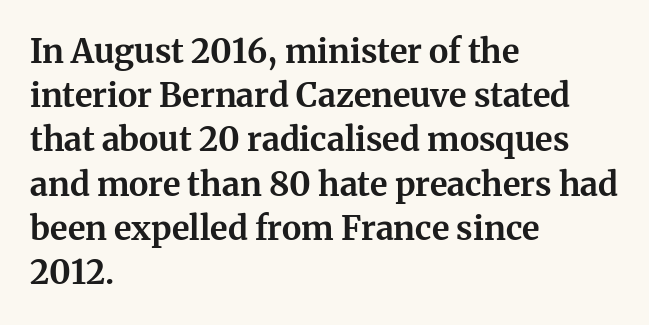
Decoration check: the copy has no underline. When letters stand straight like this, we call the style roman or upright. Visually the block forms a straight wall on the left and a jagged coastline on the right. The line-height multiplier appears to be the usual default.
